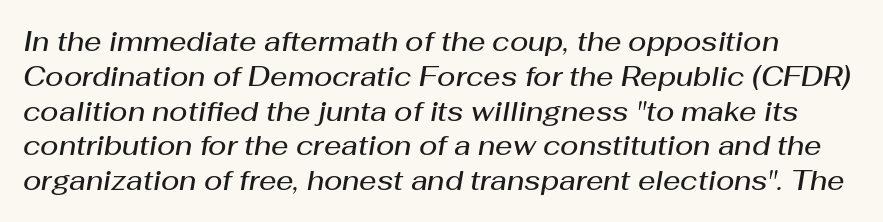
Leading: standard. The tracking reads as untouched default to a designer's eye. The text carries the slant typical of an italic or oblique font. As a designer I'd log this as weight 600, semibold. The glyphs are unaccompanied by any horizontal stroke below them.
